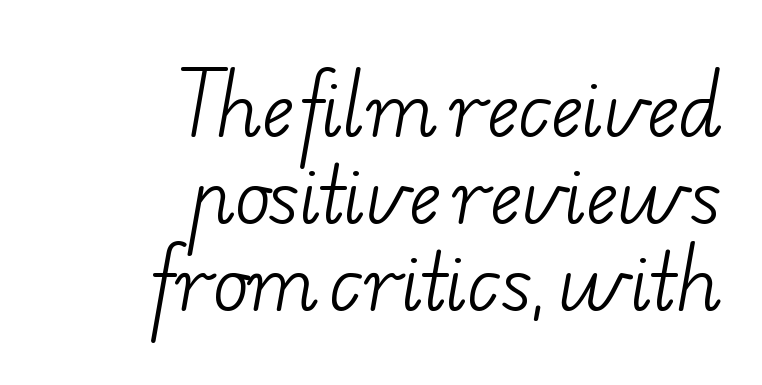
The image shows 75 px light, wide serif type; set right-aligned, line spacing 1.16x, normal letter spacing, not underlined; low stroke contrast and a small x-height.
